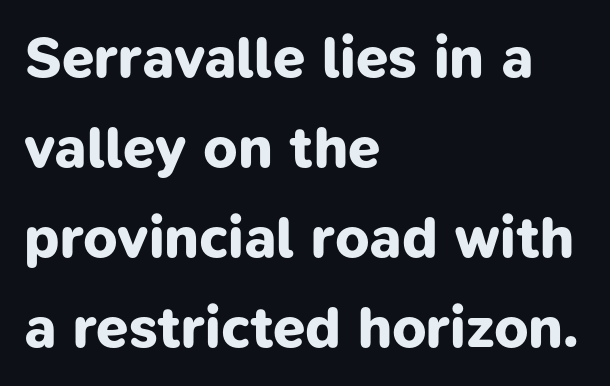
Q: Is the text bold? A: Yes.
Q: Is the typeface a serif or a sans-serif typeface? A: Sans-serif.
Q: Is the text underlined? A: No.
Q: How is the paragraph aligned? A: Left-aligned.
Q: Is the spacing between letters normal or unusually wide? A: Normal.
Q: Is the spacing between lines tight, normal or loose? A: Normal.
Q: Width (condensed, normal, or wide)? A: Normal.
Q: Stroke contrast? A: Low.
Q: x-height? A: Medium.
Q: Monospaced? A: No.
